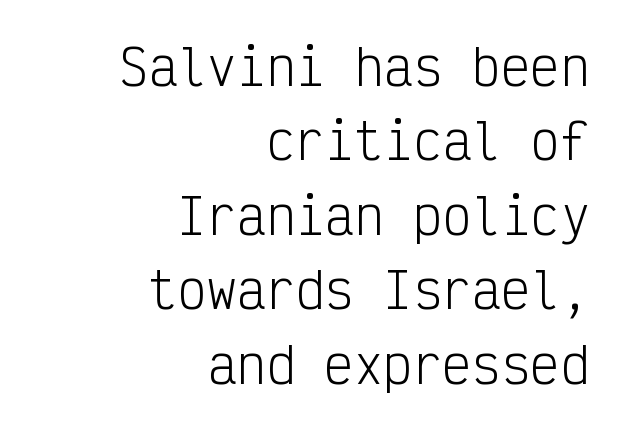
Q: Is the text bold? A: No.
Q: Is the text italic (slanted)? A: No, it is upright.
Q: Is the typeface a serif or a sans-serif typeface? A: Sans-serif.
Q: Is the text underlined? A: No.
Q: How is the paragraph aligned? A: Right-aligned.
Q: Is the spacing between letters normal or unusually wide? A: Normal.
Q: Is the spacing between lines tight, normal or loose? A: Normal.
Q: Width (condensed, normal, or wide)? A: Condensed.
Q: Stroke contrast? A: Low.
Q: x-height? A: Medium.
Q: Monospaced? A: Yes.
